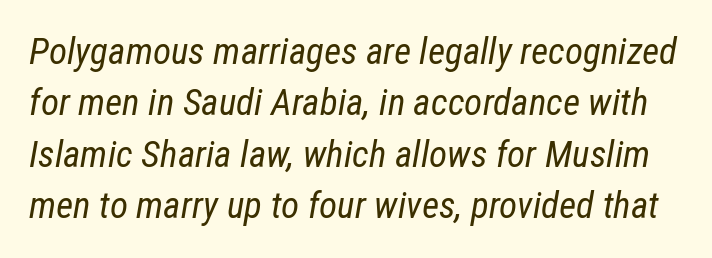
Q: Is the text bold? A: No.
Q: Is the text italic (slanted)? A: Yes, it leans right by about 12 degrees.
Q: Is the text underlined? A: No.
Q: Is the spacing between letters normal or unusually wide? A: Normal.
Q: Is the spacing between lines tight, normal or loose? A: Normal.
Q: Width (condensed, normal, or wide)? A: Condensed.
Q: Stroke contrast? A: Low.
Q: x-height? A: Medium.
Q: Monospaced? A: No.
